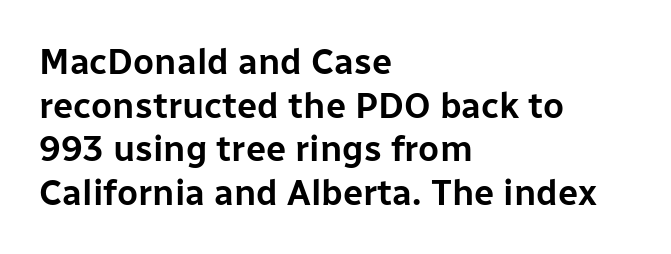
{"serif": "no", "italic": "no", "width": "normal", "stroke_contrast": "low", "x_height": "medium", "monospaced": "no", "underline": "no", "align": "left", "line_spacing_ratio": 1.21, "letter_spacing": "normal", "letter_spacing_em": 0.0, "glyph_px": 36}
